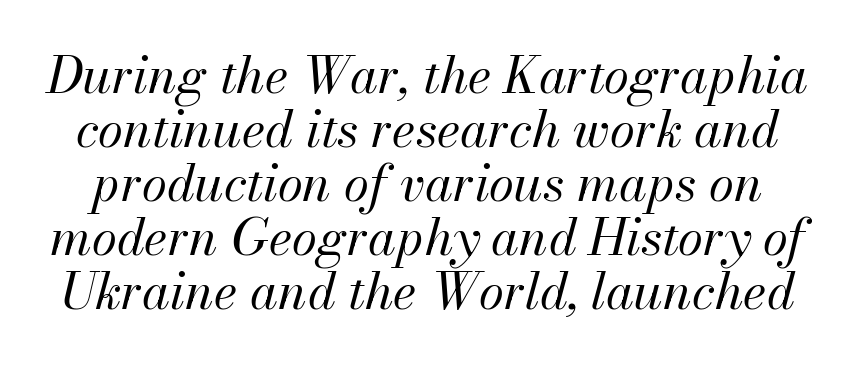
The image shows 51 px regular-weight type, italic (leaning right); set tight line spacing (1.06x), normal letter spacing, not underlined; medium stroke contrast and a small x-height.
